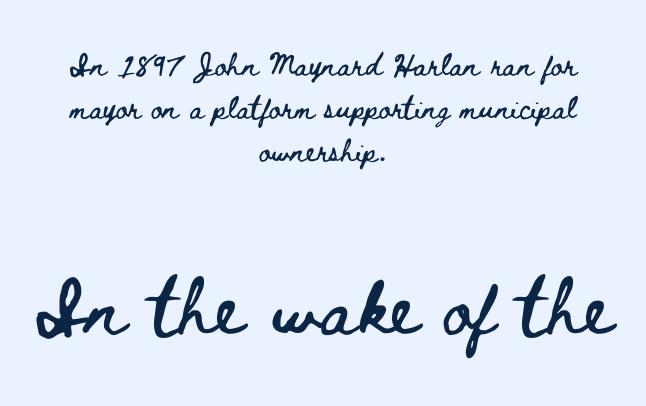
Q: Is the text italic (slanted)? A: Yes.
Q: Is the text underlined? A: No.
Q: How is the paragraph aligned? A: Centered.
Q: Is the spacing between letters normal or unusually wide? A: Normal.
Q: Is the spacing between lines tight, normal or loose? A: Normal.
Q: Which block of text is set in a larger size, the first (top) or the second (bottom)? A: The second (bottom) one.
Q: Width (condensed, normal, or wide)? A: Wide.
Q: Stroke contrast? A: Low.
Q: x-height? A: Small.
Q: Monospaced? A: No.
